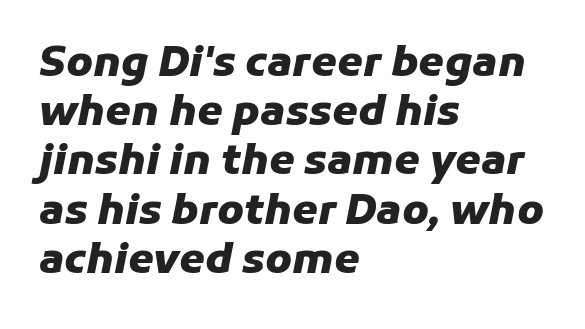
No word sits above an underline. Its strokes are broad and dark, the hallmark of bold type. Do the characters align in a grid? No, the font is proportional. Does the copy run flush right? No — it runs flush left. This is oblique type, the kind used for emphasis or titles.
